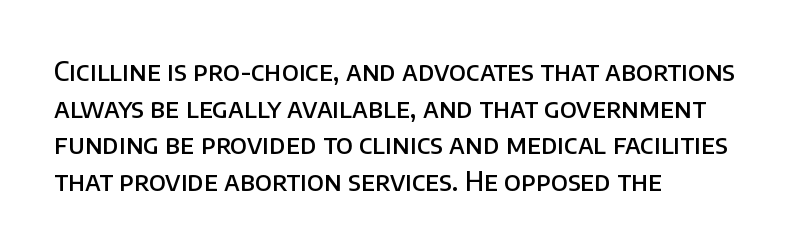
The image shows 26 px text type, upright; set left-aligned, normal line spacing (1.41x), normal letter spacing, not underlined.
